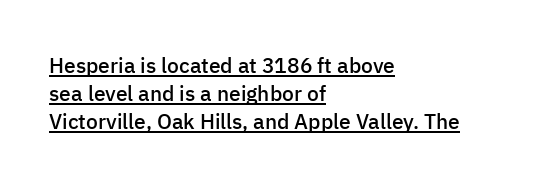
{"italic": "no", "bold": "semi", "underline": "yes", "align": "left", "line_spacing": "normal", "line_spacing_ratio": 1.34, "letter_spacing": "normal", "letter_spacing_em": 0.0, "glyph_px": 21}
